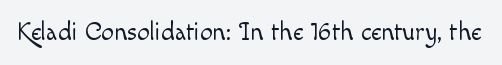
{"italic": "no", "bold": "no", "underline": "no", "letter_spacing": "normal", "letter_spacing_em": 0.0, "glyph_px": 25}
